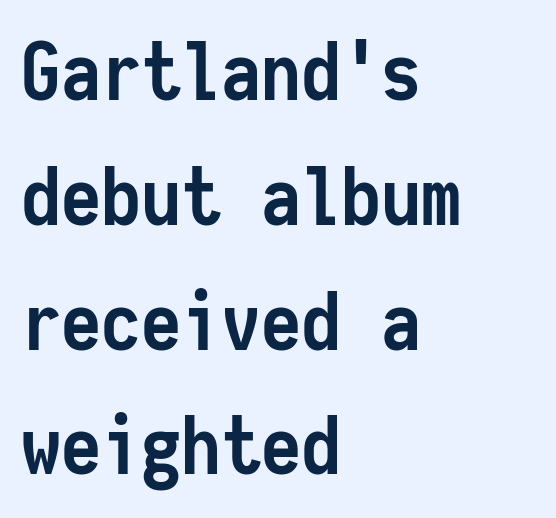
The rendering keeps characters at their native spacing. Whoever set this chose a conventional vertical rhythm. Each letter, wide or thin by design, is forced into the same width here. The axis of the letterforms is exactly vertical. Caption: multi-line text, flush left, ragged right.
